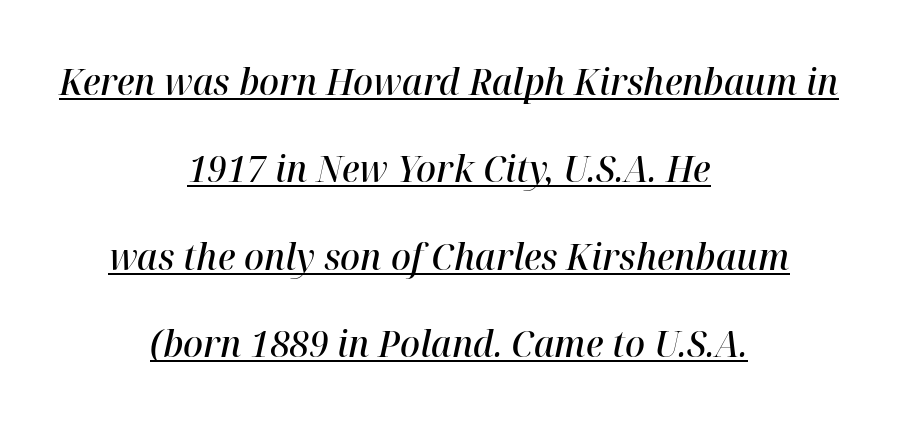
Q: Is the text bold? A: Semi-bold.
Q: Is the text italic (slanted)? A: Yes, it leans right by about 12 degrees.
Q: Is the text underlined? A: Yes.
Q: How is the paragraph aligned? A: Centered.
Q: Is the spacing between letters normal or unusually wide? A: Normal.
Q: Is the spacing between lines tight, normal or loose? A: Loose.
Q: Width (condensed, normal, or wide)? A: Normal.
Q: Stroke contrast? A: High.
Q: x-height? A: Medium.
Q: Monospaced? A: No.
